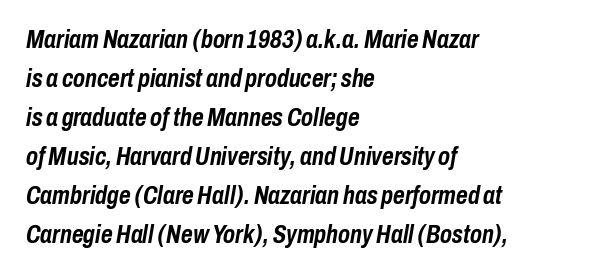
{"italic": "yes", "lean": "right", "slant_degrees": 10, "bold": "yes", "underline": "no", "align": "left", "line_spacing": "normal", "line_spacing_ratio": 1.56, "letter_spacing": "normal", "letter_spacing_em": 0.0, "glyph_px": 25}
